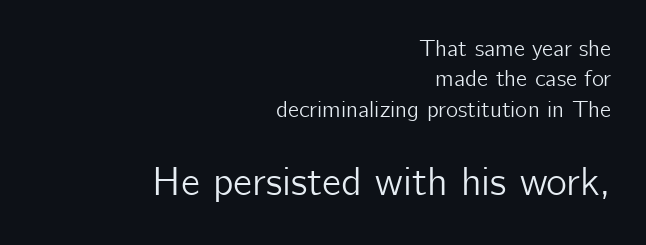
The lettering holds an erect, upright posture throughout. Does the bottom block carry the larger type? Yes, it does. Compared with typical body copy, the letter spacing here is the same. This block has exactly the height ordinary leading produces.
